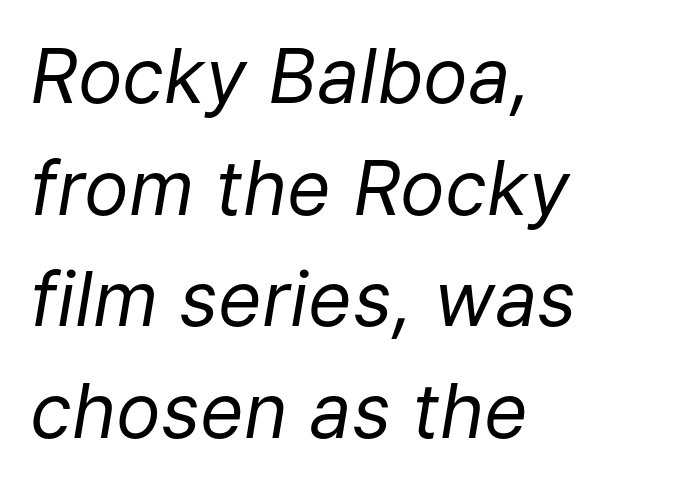
Q: Is the text bold? A: No.
Q: Is the text italic (slanted)? A: Yes, it leans right by about 9 degrees.
Q: Is the text underlined? A: No.
Q: How is the paragraph aligned? A: Left-aligned.
Q: Is the spacing between letters normal or unusually wide? A: Normal.
Q: Is the spacing between lines tight, normal or loose? A: Normal.
Q: Width (condensed, normal, or wide)? A: Normal.
Q: Stroke contrast? A: Low.
Q: x-height? A: Medium.
Q: Monospaced? A: No.
